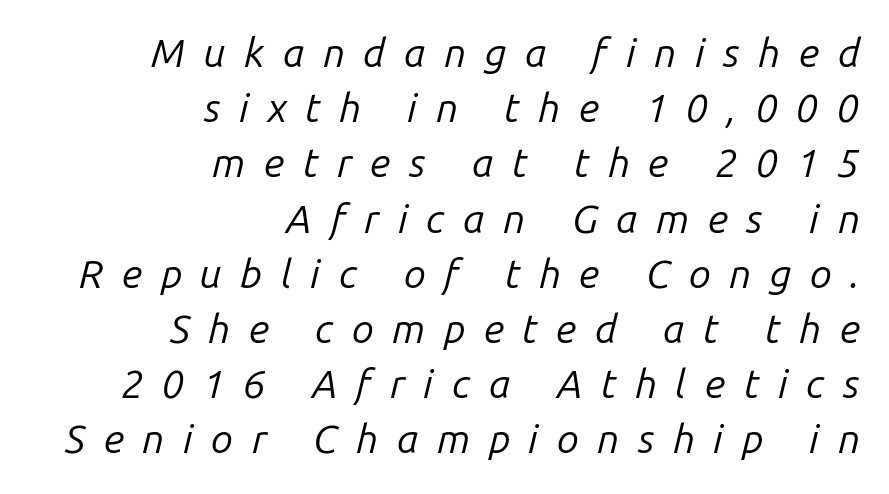
{"italic": "yes", "lean": "right", "slant_degrees": 14, "bold": "no", "weight": "regular", "width": "normal", "stroke_contrast": "low", "x_height": "medium", "monospaced": "no", "underline": "no", "align": "right", "line_spacing": "normal", "line_spacing_ratio": 1.38, "letter_spacing": "wide", "letter_spacing_em": 0.46, "glyph_px": 40}
